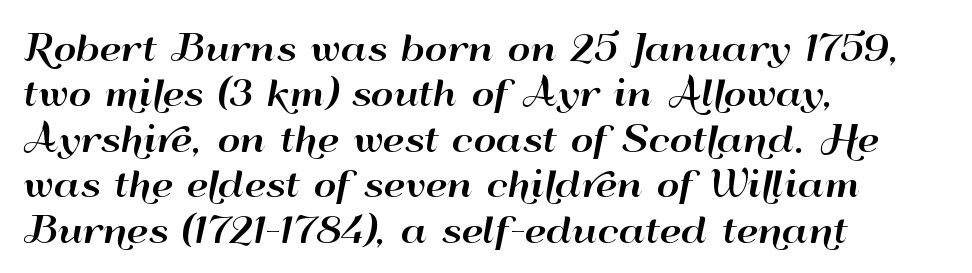
Q: Is the text italic (slanted)? A: Yes.
Q: Is the typeface a serif or a sans-serif typeface? A: Sans-serif.
Q: Is the text underlined? A: No.
Q: How is the paragraph aligned? A: Left-aligned.
Q: Is the spacing between letters normal or unusually wide? A: Normal.
Q: Is the spacing between lines tight, normal or loose? A: Normal.
Q: Width (condensed, normal, or wide)? A: Wide.
Q: Stroke contrast? A: High.
Q: x-height? A: Small.
Q: Monospaced? A: No.
